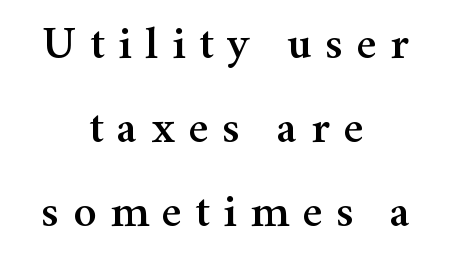
The image shows 46 px serif type, upright; set centered, line spacing 1.83x, unusually wide letter spacing (+0.3 em), not underlined; medium stroke contrast and a medium x-height.
